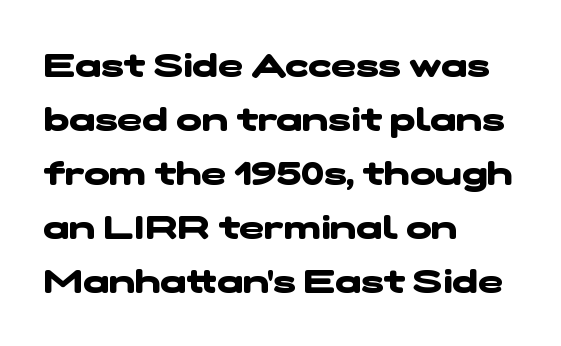
Q: Is the text bold? A: Yes.
Q: Is the typeface a serif or a sans-serif typeface? A: Sans-serif.
Q: Is the text underlined? A: No.
Q: How is the paragraph aligned? A: Left-aligned.
Q: Is the spacing between letters normal or unusually wide? A: Normal.
Q: Is the spacing between lines tight, normal or loose? A: Normal.
Q: Width (condensed, normal, or wide)? A: Wide.
Q: Stroke contrast? A: Low.
Q: x-height? A: Medium.
Q: Monospaced? A: No.
